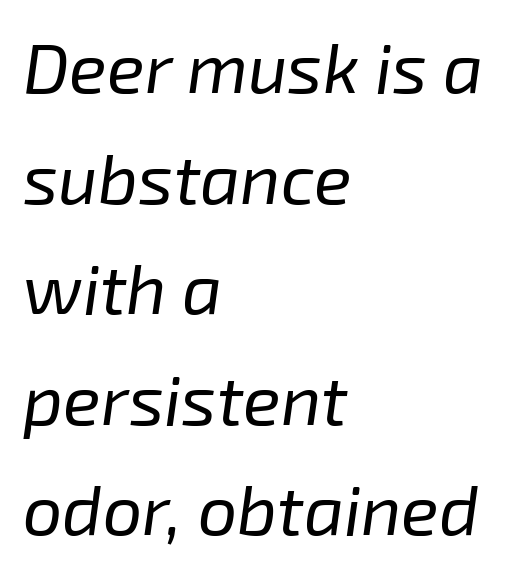
{"italic": "yes", "lean": "right", "slant_degrees": 8, "bold": "no", "weight": "regular", "width": "normal", "stroke_contrast": "low", "x_height": "medium", "monospaced": "no", "underline": "no", "align": "left", "line_spacing": "normal", "line_spacing_ratio": 1.58, "letter_spacing": "normal", "letter_spacing_em": 0.0, "glyph_px": 70}
